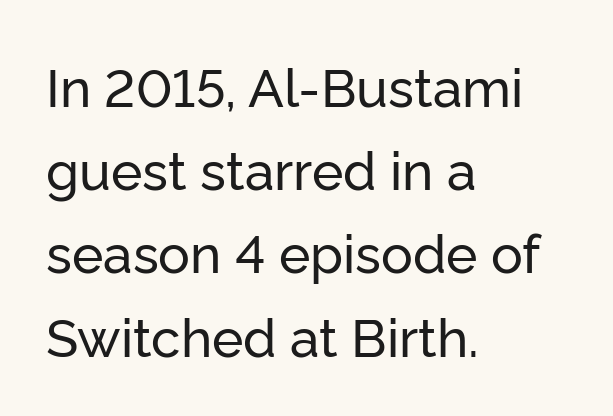
Q: Is the text italic (slanted)? A: No, it is upright.
Q: Is the typeface a serif or a sans-serif typeface? A: Sans-serif.
Q: Is the text underlined? A: No.
Q: How is the paragraph aligned? A: Left-aligned.
Q: Is the spacing between letters normal or unusually wide? A: Normal.
Q: Is the spacing between lines tight, normal or loose? A: Normal.
Q: Width (condensed, normal, or wide)? A: Normal.
Q: Stroke contrast? A: Low.
Q: x-height? A: Medium.
Q: Monospaced? A: No.
